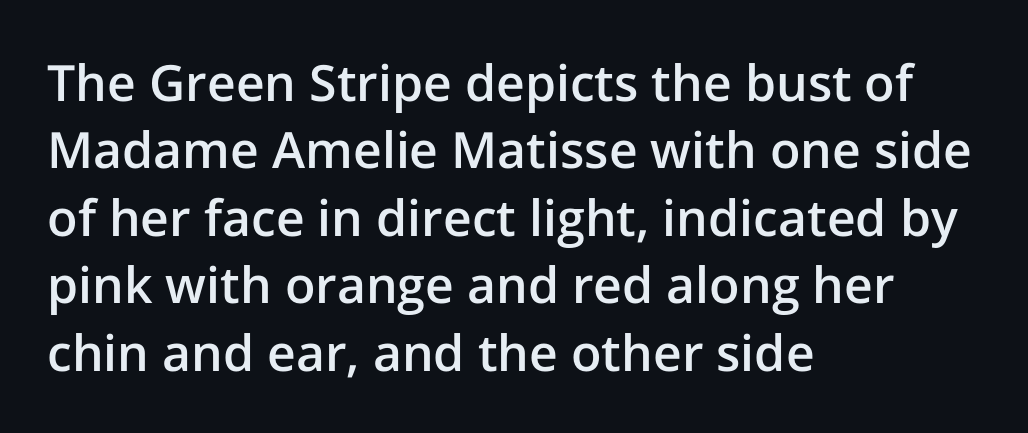
The image shows 50 px semibold sans-serif type, upright; set left-aligned, normal line spacing (1.35x), normal letter spacing, not underlined; low stroke contrast and a medium x-height.
